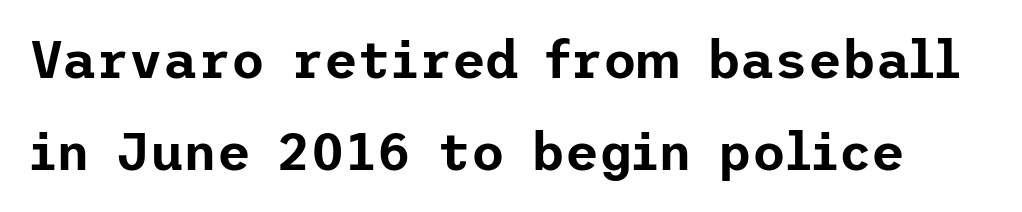
Q: Is the text italic (slanted)? A: No, it is upright.
Q: Is the typeface a serif or a sans-serif typeface? A: Sans-serif.
Q: Is the text underlined? A: No.
Q: Is the spacing between letters normal or unusually wide? A: Normal.
Q: Width (condensed, normal, or wide)? A: Normal.
Q: Stroke contrast? A: Low.
Q: x-height? A: Medium.
